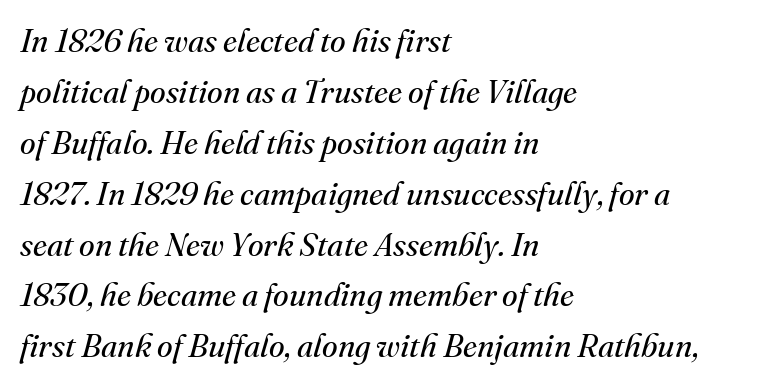
Q: Is the text bold? A: No.
Q: Is the text italic (slanted)? A: Yes, it leans right by about 16 degrees.
Q: Is the typeface a serif or a sans-serif typeface? A: Serif.
Q: Is the text underlined? A: No.
Q: How is the paragraph aligned? A: Left-aligned.
Q: Is the spacing between letters normal or unusually wide? A: Normal.
Q: Is the spacing between lines tight, normal or loose? A: Normal.
Q: Width (condensed, normal, or wide)? A: Normal.
Q: Stroke contrast? A: Medium.
Q: x-height? A: Small.
Q: Monospaced? A: No.
